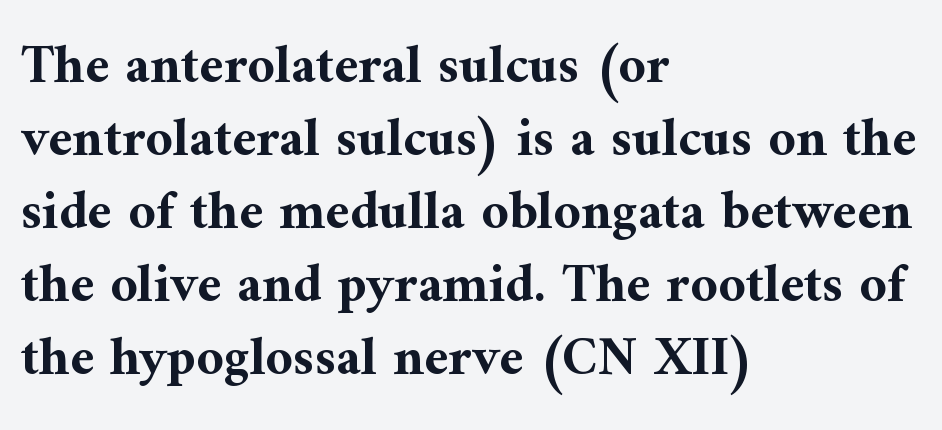
Q: Is the text bold? A: Yes.
Q: Is the text italic (slanted)? A: No, it is upright.
Q: Is the typeface a serif or a sans-serif typeface? A: Serif.
Q: Is the text underlined? A: No.
Q: How is the paragraph aligned? A: Left-aligned.
Q: Is the spacing between letters normal or unusually wide? A: Normal.
Q: Is the spacing between lines tight, normal or loose? A: Normal.
Q: Width (condensed, normal, or wide)? A: Normal.
Q: Stroke contrast? A: Medium.
Q: x-height? A: Medium.
Q: Monospaced? A: No.
